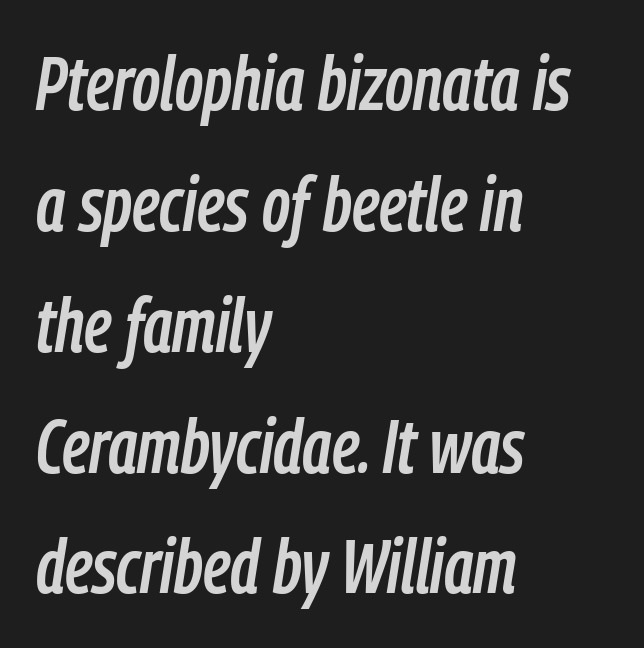
{"italic": "yes", "lean": "right", "slant_degrees": 9, "width": "condensed", "stroke_contrast": "low", "x_height": "medium", "monospaced": "no", "underline": "no", "align": "left", "line_spacing": "normal", "line_spacing_ratio": 1.59, "letter_spacing": "normal", "letter_spacing_em": 0.0, "glyph_px": 76}
